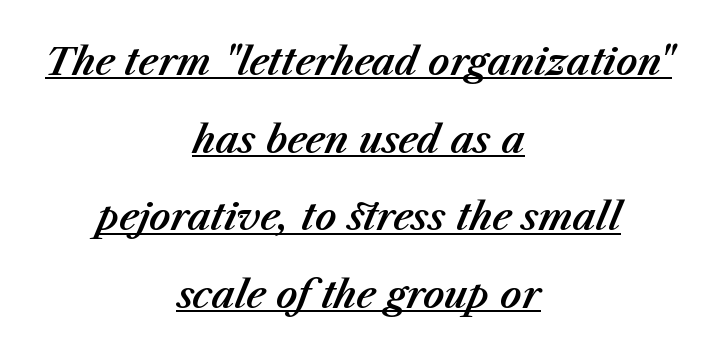
{"italic": "yes", "lean": "right", "slant_degrees": 23, "width": "normal", "stroke_contrast": "medium", "x_height": "medium", "monospaced": "no", "underline": "yes", "align": "center", "line_spacing": "loose", "line_spacing_ratio": 2.1, "letter_spacing": "normal", "letter_spacing_em": 0.0, "glyph_px": 37}
